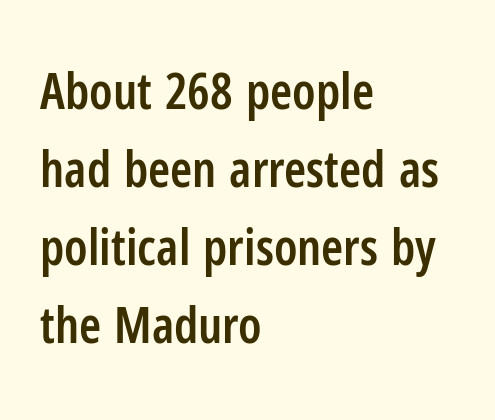
Q: Is the text bold? A: Semi-bold.
Q: Is the text italic (slanted)? A: No, it is upright.
Q: Is the typeface a serif or a sans-serif typeface? A: Sans-serif.
Q: Is the text underlined? A: No.
Q: How is the paragraph aligned? A: Left-aligned.
Q: Is the spacing between letters normal or unusually wide? A: Normal.
Q: Is the spacing between lines tight, normal or loose? A: Normal.
Q: Width (condensed, normal, or wide)? A: Condensed.
Q: Stroke contrast? A: Low.
Q: x-height? A: Medium.
Q: Monospaced? A: No.
